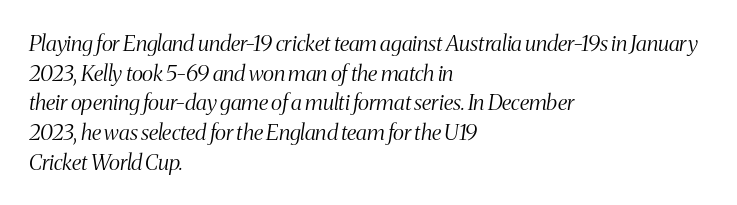
{"italic": "yes", "lean": "right", "slant_degrees": 8, "bold": "no", "underline": "no", "align": "left", "line_spacing": "normal", "line_spacing_ratio": 1.35, "letter_spacing": "normal", "letter_spacing_em": 0.0, "glyph_px": 22}
